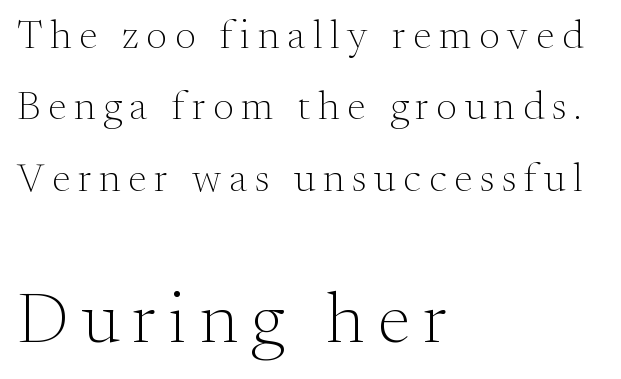
Style check: upright. Each letter's strokes conclude with small projecting serifs. Spacing verdict: proportional, widths tailored to each character. This rendering uses left alignment, leaving the right contour irregular.
